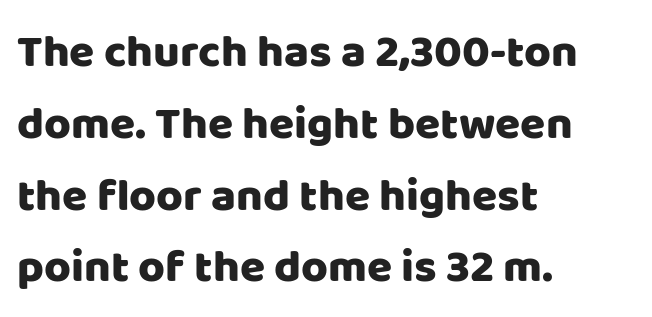
Q: Is the text italic (slanted)? A: No, it is upright.
Q: Is the typeface a serif or a sans-serif typeface? A: Sans-serif.
Q: Is the text underlined? A: No.
Q: How is the paragraph aligned? A: Left-aligned.
Q: Is the spacing between letters normal or unusually wide? A: Normal.
Q: Is the spacing between lines tight, normal or loose? A: Normal.
Q: Width (condensed, normal, or wide)? A: Normal.
Q: Stroke contrast? A: Low.
Q: x-height? A: Large.
Q: Monospaced? A: No.
